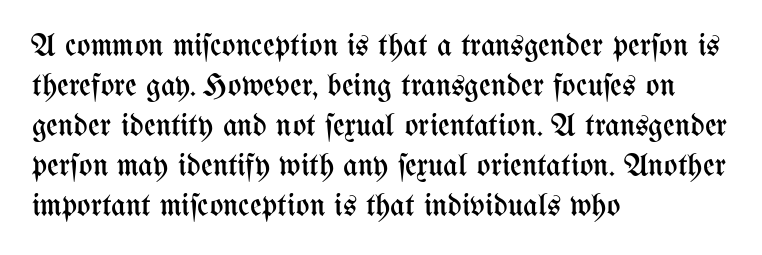
Is the letter spacing exaggerated? No — it looks like the ordinary default. These lines are set flush left with a ragged right edge. These glyphs show unthickened strokes, regular width or finer. Compared with typical paragraphs, the rows here are spaced about the same.
